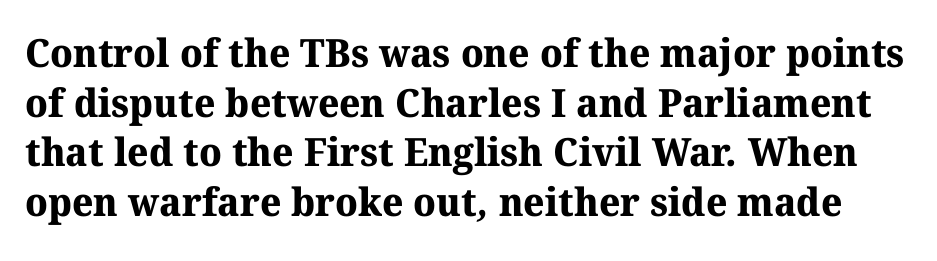
Do the characters align in a grid? No, the font is proportional. The letterforms sit shoulder to shoulder at normal distance. Nobody drew a line under any word here. Whoever set this chose a conventional vertical rhythm. The text was rendered using a seriffed face with decorative stroke endings. These lines carry a lot of weight — the face is fully bold.
